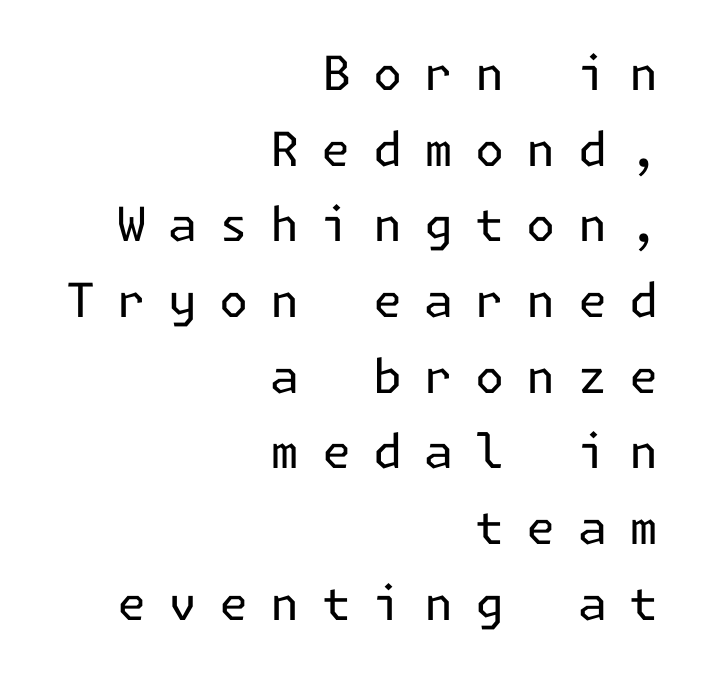
There is plenty of visible air inserted between adjacent glyphs. The letters look calm and open, with moderate or lighter stems. Compared with typical paragraphs, the rows here are spaced about the same. Short and long lines alike share a common ending point at right. Do the letters lean? They stand straight. The foot of each line stays bare and open.
